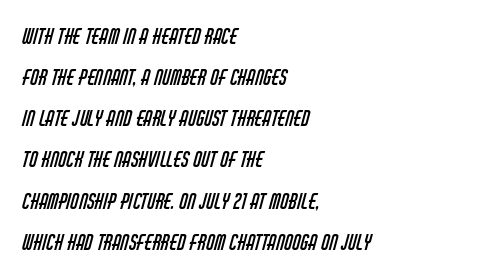
{"bold": "no", "underline": "no", "align": "left", "line_spacing": "loose", "line_spacing_ratio": 1.96, "letter_spacing": "normal", "letter_spacing_em": 0.0, "glyph_px": 21}
